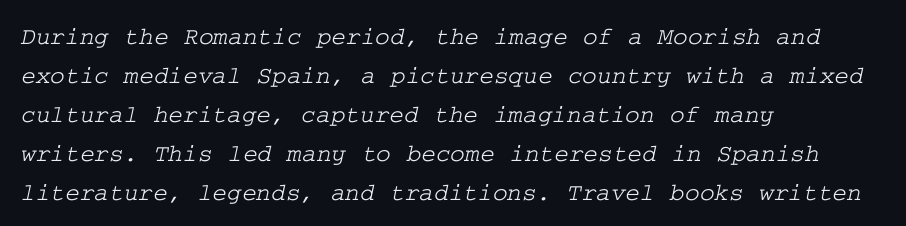
Q: Is the text underlined? A: No.
Q: How is the paragraph aligned? A: Left-aligned.
Q: Is the spacing between letters normal or unusually wide? A: Normal.
Q: Is the spacing between lines tight, normal or loose? A: Normal.
